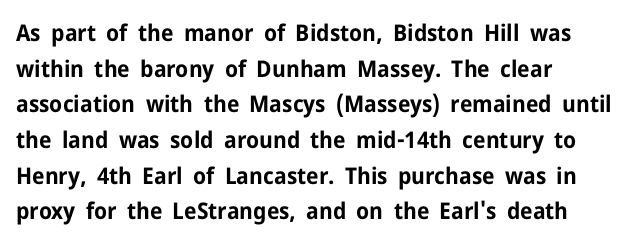
{"italic": "no", "bold": "yes", "underline": "no", "align": "left", "line_spacing": "normal", "line_spacing_ratio": 1.55, "letter_spacing": "normal", "letter_spacing_em": 0.0, "glyph_px": 23}
